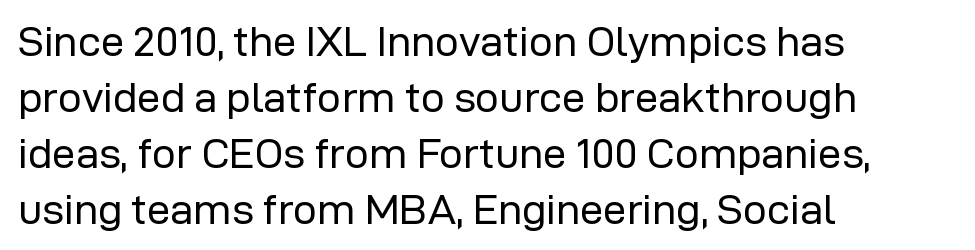
Regarding serifs, this sample does without them. You could not count columns in this text — the font is proportionally spaced. Ordinary non-slanted type is in use. The characters are drawn with everyday or finer stroke widths.
